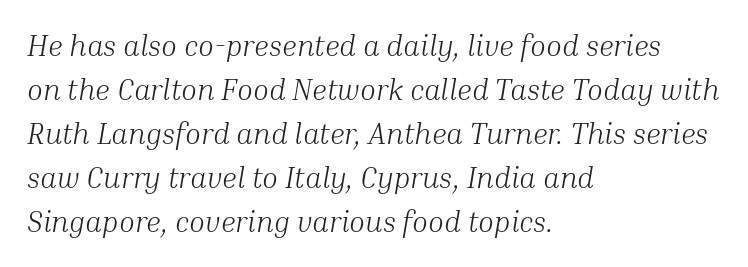
{"serif": "yes", "italic": "yes", "lean": "right", "slant_degrees": 10, "bold": "no", "weight": "light", "width": "normal", "stroke_contrast": "medium", "x_height": "medium", "monospaced": "no", "underline": "no", "align": "left", "line_spacing": "normal", "line_spacing_ratio": 1.52, "letter_spacing": "normal", "letter_spacing_em": 0.0, "glyph_px": 29}
